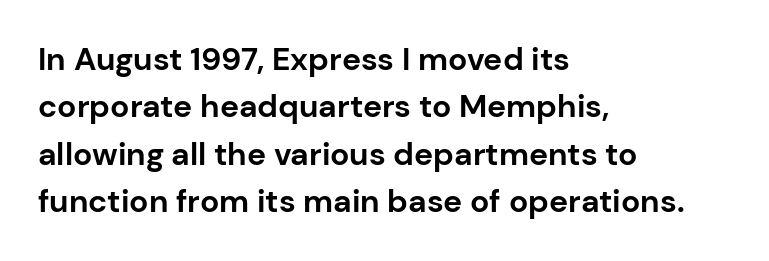
The passage shown is emphatically bold. Spacing between characters is what you'd get straight out of the box. Honestly, the row spacing looks completely unremarkable. No italicization has been applied; the sample stays upright.
